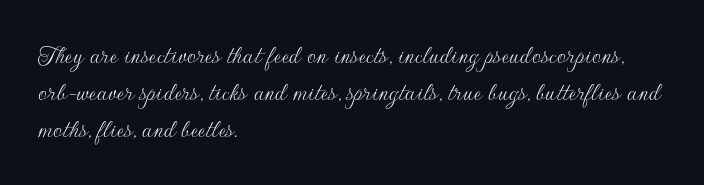
Q: Is the text bold? A: No.
Q: Is the text italic (slanted)? A: Yes.
Q: Is the typeface a serif or a sans-serif typeface? A: Sans-serif.
Q: Is the text underlined? A: No.
Q: How is the paragraph aligned? A: Left-aligned.
Q: Is the spacing between letters normal or unusually wide? A: Normal.
Q: Is the spacing between lines tight, normal or loose? A: Normal.
Q: Width (condensed, normal, or wide)? A: Normal.
Q: Stroke contrast? A: Low.
Q: x-height? A: Small.
Q: Monospaced? A: No.
